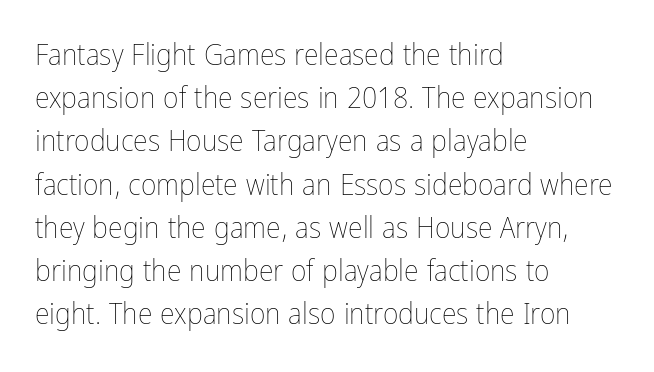
The image shows 30 px thin, condensed type, upright; set left-aligned, normal line spacing (1.44x), normal letter spacing, not underlined; low stroke contrast and a medium x-height.
